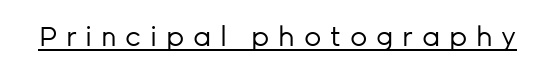
The image shows 27 px text type, upright; set unusually wide letter spacing (+0.32 em), underlined.
